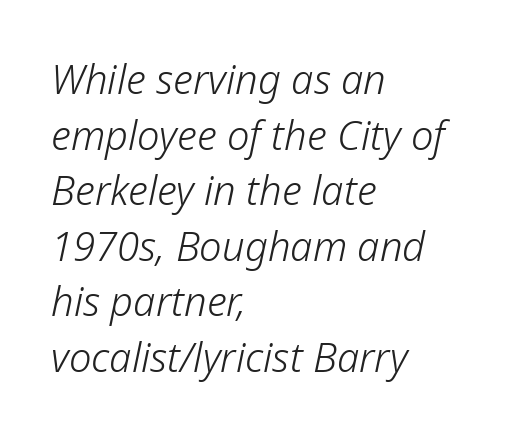
The image shows 40 px light type, italic (leaning right); set left-aligned, normal line spacing (1.39x), normal letter spacing, not underlined; low stroke contrast and a medium x-height.
